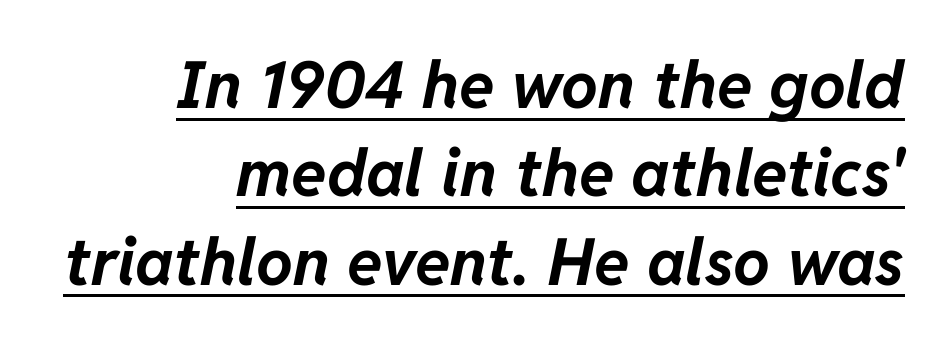
Rendered with sloped, italic letterforms. The lettering is marked with a stroke running underneath it. Reading down the block, your eye finds every line finishing at a fixed right position. In terms of weight, the rendering is a true, heavy bold. Note the varied advance widths — an 'i' is clearly narrower than an 'm'.
